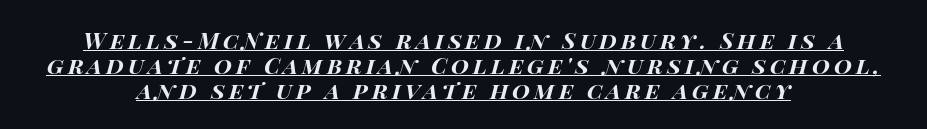
The image shows 23 px bold type, italic (leaning right); set centered, tight line spacing (1.08x), underlined.
